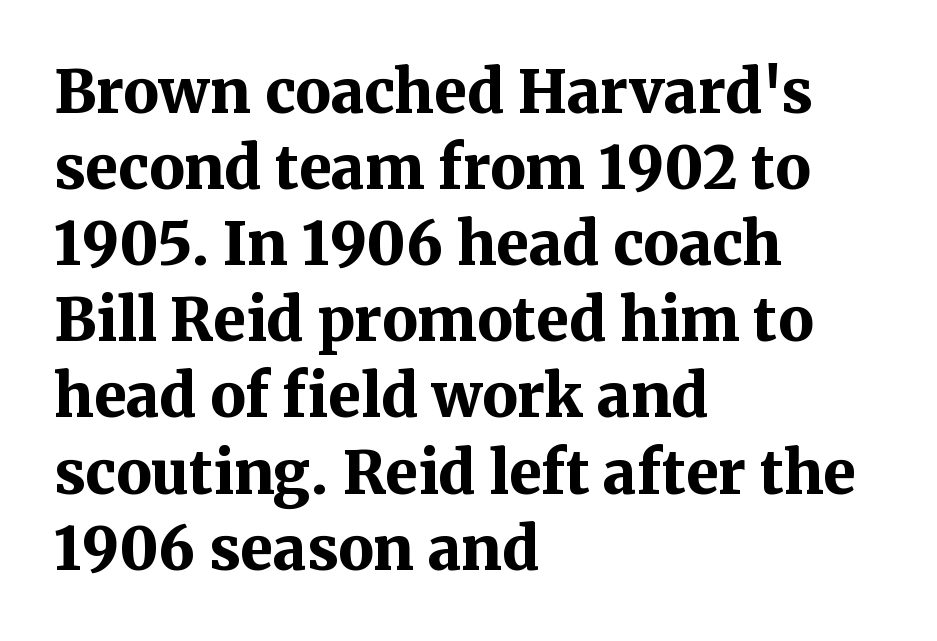
Q: Is the text bold? A: Yes.
Q: Is the text italic (slanted)? A: No, it is upright.
Q: Is the typeface a serif or a sans-serif typeface? A: Serif.
Q: Is the text underlined? A: No.
Q: How is the paragraph aligned? A: Left-aligned.
Q: Is the spacing between letters normal or unusually wide? A: Normal.
Q: Is the spacing between lines tight, normal or loose? A: Normal.
Q: Width (condensed, normal, or wide)? A: Normal.
Q: Stroke contrast? A: Medium.
Q: x-height? A: Medium.
Q: Monospaced? A: No.
